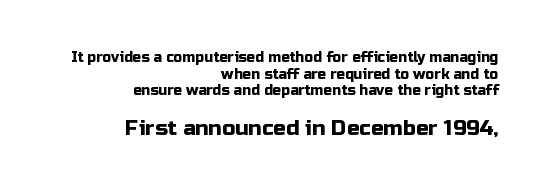
The image shows 21 px text type, upright; set right-aligned, line spacing 1.18x, normal letter spacing, not underlined; the second (bottom) block is 1.5x larger.
